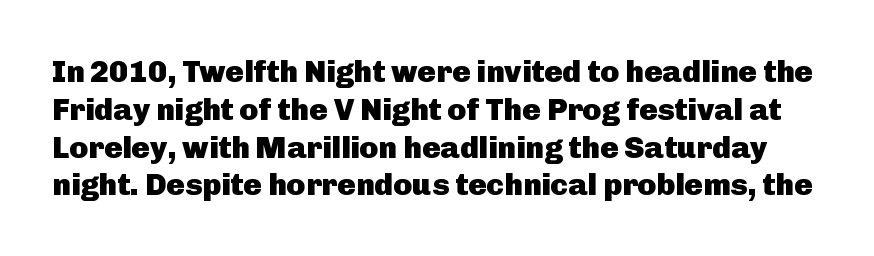
Q: Is the text bold? A: Yes.
Q: Is the text italic (slanted)? A: No, it is upright.
Q: Is the typeface a serif or a sans-serif typeface? A: Sans-serif.
Q: Is the text underlined? A: No.
Q: Is the spacing between letters normal or unusually wide? A: Normal.
Q: Width (condensed, normal, or wide)? A: Normal.
Q: Stroke contrast? A: Low.
Q: x-height? A: Medium.
Q: Monospaced? A: No.
